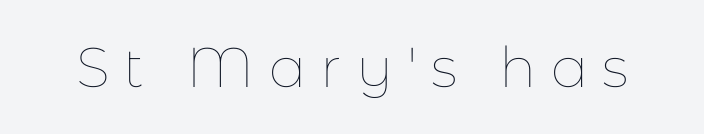
Descenders are the only things crossing below the line. The cut favours lightness, reaching ordinary text weight at its darkest. The letterforms stand isolated, each surrounded by extra space. The lettering holds an erect, upright posture throughout.
